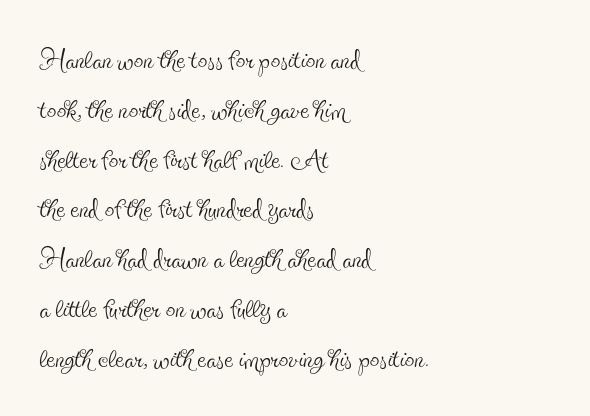
The letters advance in unequal steps, a hallmark of proportional type. Honestly, the row spacing looks completely unremarkable. Layout note: lines flush left. The letters look calm and open, with moderate or lighter stems. Little horizontal feet cap the strokes, marking this as serif type.
